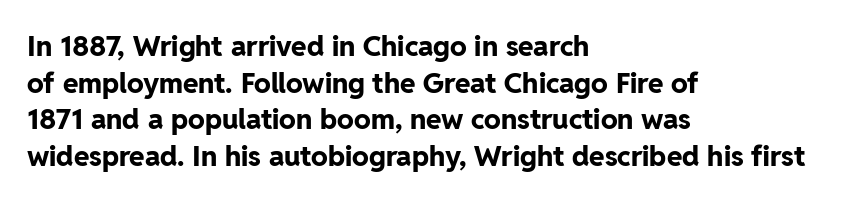
{"serif": "no", "italic": "no", "bold": "yes", "weight": "bold", "width": "normal", "stroke_contrast": "low", "x_height": "medium", "monospaced": "no", "underline": "no", "align": "left", "line_spacing": "normal", "line_spacing_ratio": 1.31, "letter_spacing": "normal", "letter_spacing_em": 0.0, "glyph_px": 28}
